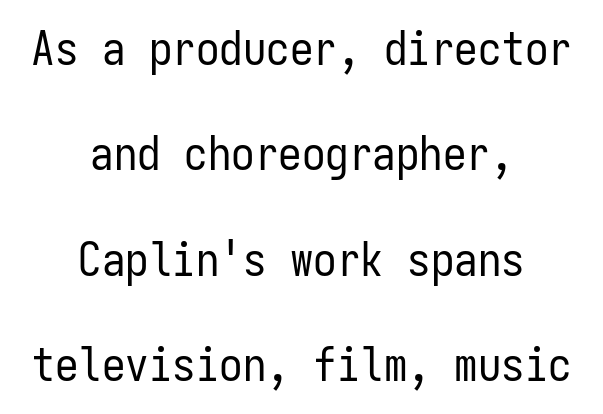
{"serif": "no", "italic": "no", "bold": "no", "weight": "regular", "width": "condensed", "stroke_contrast": "low", "x_height": "medium", "monospaced": "yes", "underline": "no", "align": "center", "line_spacing": "loose", "line_spacing_ratio": 2.24, "letter_spacing": "normal", "letter_spacing_em": 0.0, "glyph_px": 47}
